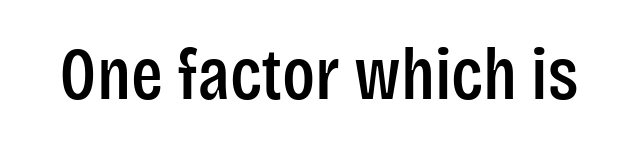
Q: Is the text italic (slanted)? A: No, it is upright.
Q: Is the typeface a serif or a sans-serif typeface? A: Sans-serif.
Q: Is the text underlined? A: No.
Q: Is the spacing between letters normal or unusually wide? A: Normal.
Q: Width (condensed, normal, or wide)? A: Condensed.
Q: Stroke contrast? A: Low.
Q: x-height? A: Large.
Q: Monospaced? A: No.
